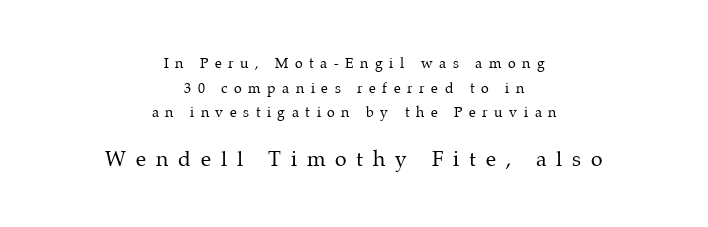
Q: Is the text bold? A: No.
Q: Is the text italic (slanted)? A: No, it is upright.
Q: Is the text underlined? A: No.
Q: How is the paragraph aligned? A: Centered.
Q: Is the spacing between letters normal or unusually wide? A: Unusually wide.
Q: Which block of text is set in a larger size, the first (top) or the second (bottom)? A: The second (bottom) one.
